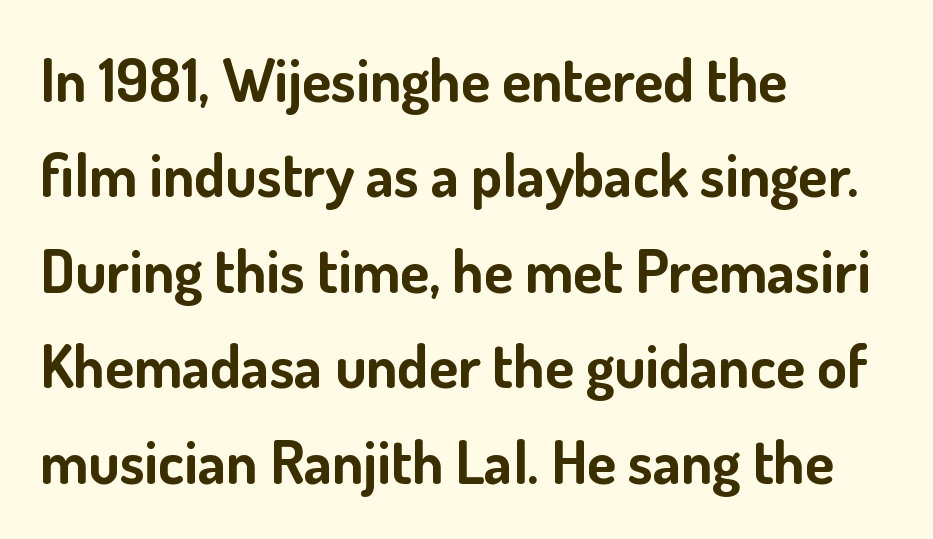
{"serif": "no", "italic": "no", "bold": "yes", "weight": "bold", "width": "normal", "stroke_contrast": "low", "x_height": "small", "monospaced": "no", "underline": "no", "align": "left", "line_spacing": "normal", "line_spacing_ratio": 1.59, "letter_spacing": "normal", "letter_spacing_em": 0.0, "glyph_px": 60}
